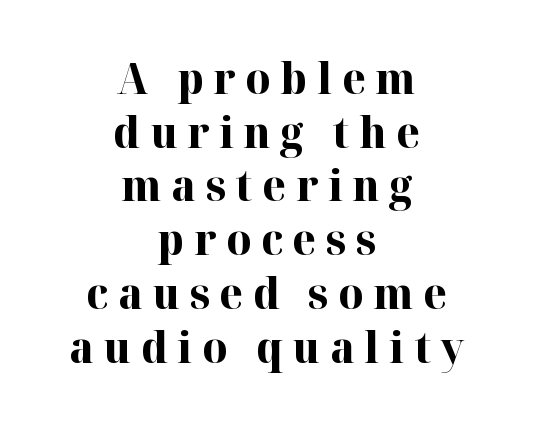
The image shows 43 px bold serif type, upright; set centered, normal line spacing (1.25x), unusually wide letter spacing (+0.23 em), not underlined; high stroke contrast and a medium x-height.
